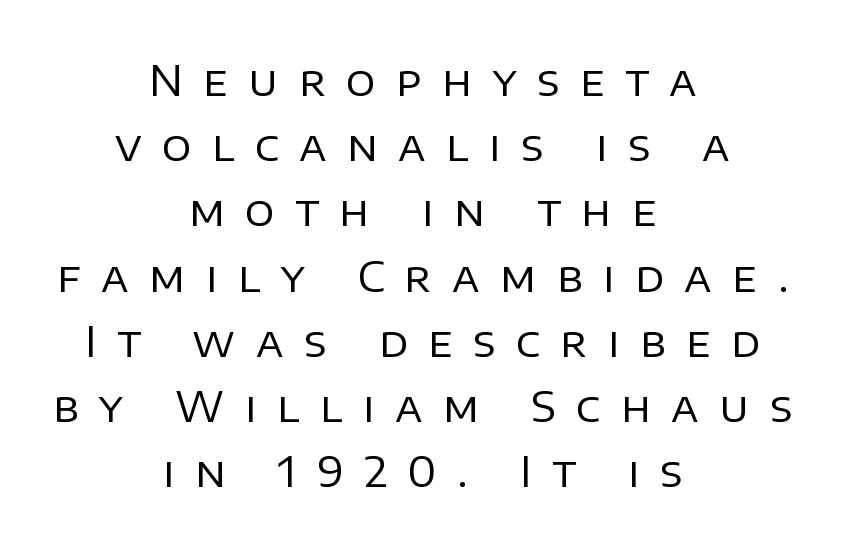
Q: Is the text bold? A: No.
Q: Is the text italic (slanted)? A: No, it is upright.
Q: Is the typeface a serif or a sans-serif typeface? A: Sans-serif.
Q: Is the text underlined? A: No.
Q: How is the paragraph aligned? A: Centered.
Q: Is the spacing between letters normal or unusually wide? A: Unusually wide.
Q: Is the spacing between lines tight, normal or loose? A: Normal.
Q: Width (condensed, normal, or wide)? A: Normal.
Q: Stroke contrast? A: Low.
Q: x-height? A: Large.
Q: Monospaced? A: No.
